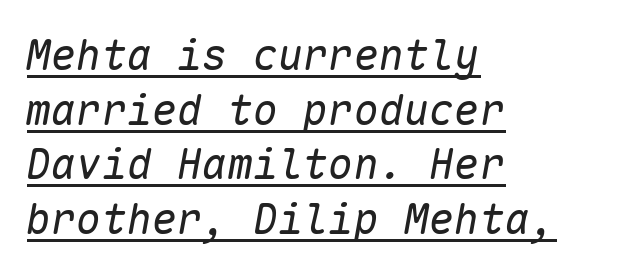
The image shows 42 px regular-weight type, italic (leaning right), monospaced; set left-aligned, normal line spacing (1.3x), normal letter spacing, underlined; low stroke contrast and a medium x-height.
